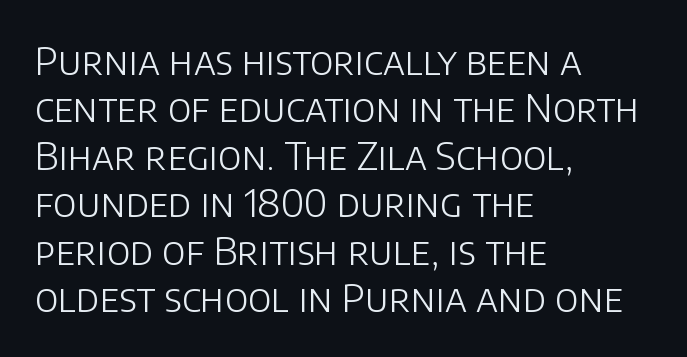
{"serif": "no", "italic": "no", "bold": "no", "weight": "light", "width": "normal", "stroke_contrast": "low", "x_height": "large", "monospaced": "no", "underline": "no", "align": "left", "line_spacing": "normal", "line_spacing_ratio": 1.25, "letter_spacing": "normal", "letter_spacing_em": 0.0, "glyph_px": 38}
